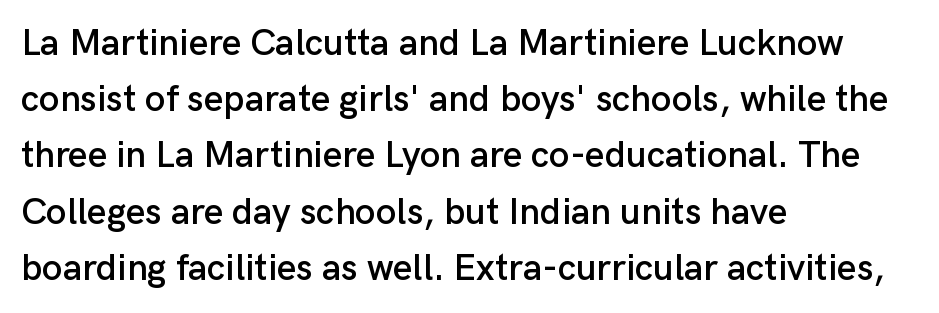
Tall strokes in this sample are plumb rather than angled. Every row of glyphs begins at an identical x-position on the left. Each letter keeps its own natural width here, so spacing adapts to shape. A typesetter would label this face a sans.
